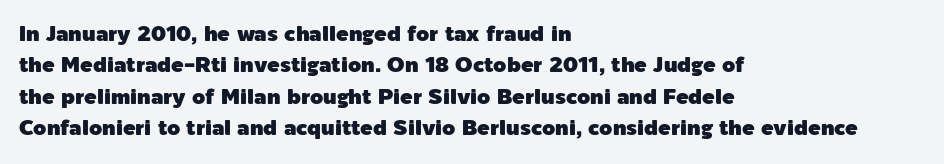
Q: Is the text italic (slanted)? A: No, it is upright.
Q: Is the text underlined? A: No.
Q: How is the paragraph aligned? A: Left-aligned.
Q: Is the spacing between letters normal or unusually wide? A: Normal.
Q: Is the spacing between lines tight, normal or loose? A: Normal.
